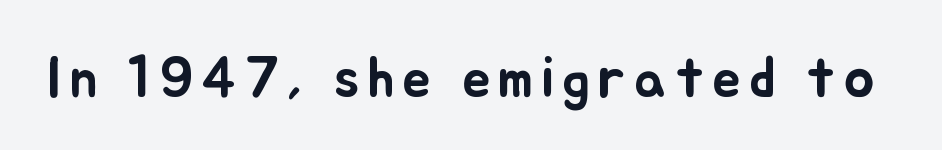
Q: Is the text italic (slanted)? A: No, it is upright.
Q: Is the text underlined? A: No.
Q: Width (condensed, normal, or wide)? A: Normal.
Q: Stroke contrast? A: Low.
Q: x-height? A: Small.
Q: Monospaced? A: No.
